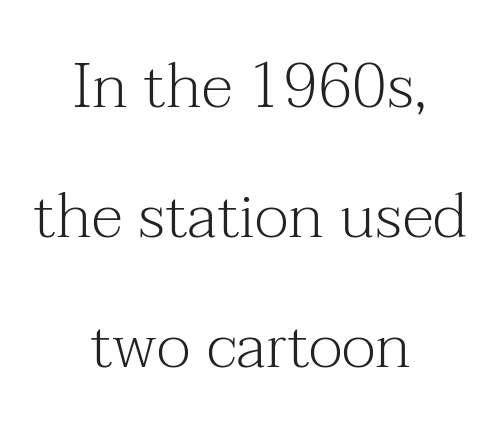
{"serif": "yes", "italic": "no", "bold": "no", "weight": "light", "width": "normal", "stroke_contrast": "medium", "x_height": "medium", "monospaced": "no", "underline": "no", "align": "center", "line_spacing": "loose", "line_spacing_ratio": 2.06, "letter_spacing": "normal", "letter_spacing_em": 0.0, "glyph_px": 63}
